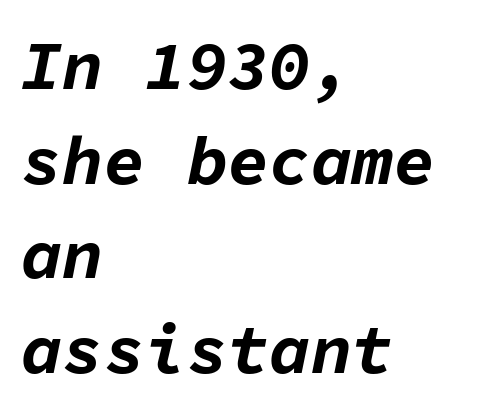
{"italic": "yes", "lean": "right", "slant_degrees": 11, "bold": "yes", "weight": "bold", "width": "normal", "stroke_contrast": "low", "x_height": "medium", "monospaced": "yes", "underline": "no", "align": "left", "line_spacing": "normal", "line_spacing_ratio": 1.37, "letter_spacing": "normal", "letter_spacing_em": 0.0, "glyph_px": 69}
